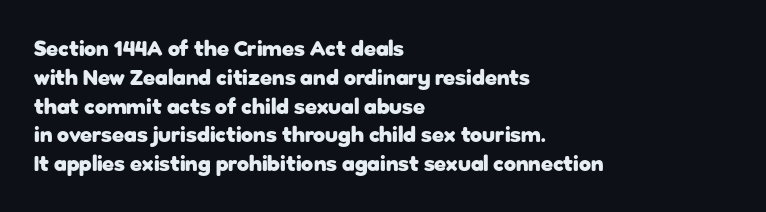
The image shows 22 px bold type, upright; set left-aligned, normal line spacing (1.31x), normal letter spacing, not underlined.
